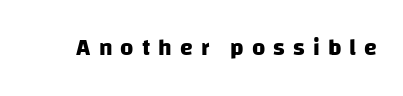
Display-style spreading of the glyphs; the letterfit is very open. What weight is shown? A full bold with thick strokes. Underlining? Definitely not there.
